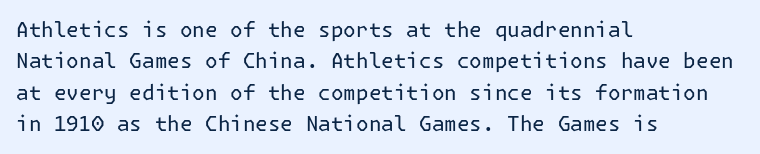
Each row of text sits above clean, open space. Italic? Not at all — the glyphs are vertical. Typeset ragged right — the left edge is the straight one. Each word holds together tightly as a unit, with standard inter-letter gaps. Interline gaps are of average width in this sample.
